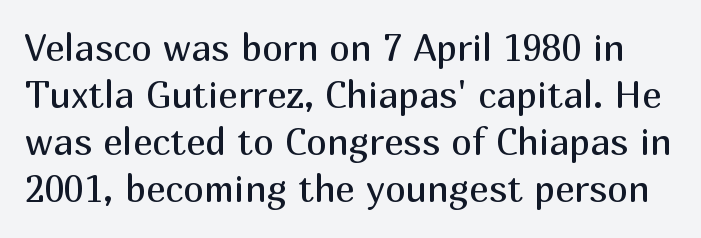
The image shows 37 px regular-weight sans-serif type, upright; set normal line spacing (1.27x), normal letter spacing, not underlined; medium stroke contrast and a medium x-height.
